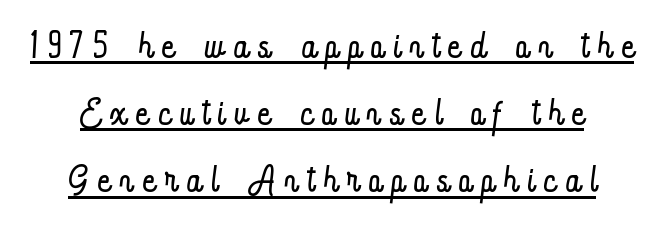
The typeface has the unassuming heft of standard copy or less. Caption: lettering with a line underneath. Tracking here is generous; glyphs stand well apart from one another. The letters advance in unequal steps, a hallmark of proportional type.
